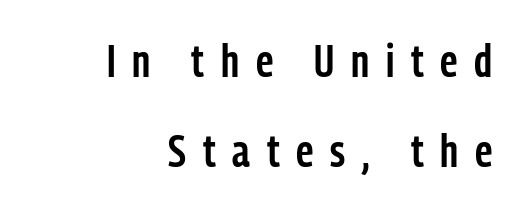
{"serif": "no", "italic": "no", "bold": "semi", "weight": "semibold", "width": "condensed", "stroke_contrast": "low", "x_height": "medium", "monospaced": "no", "underline": "no", "align": "right", "line_spacing": "loose", "line_spacing_ratio": 1.99, "letter_spacing": "wide", "letter_spacing_em": 0.37, "glyph_px": 45}
